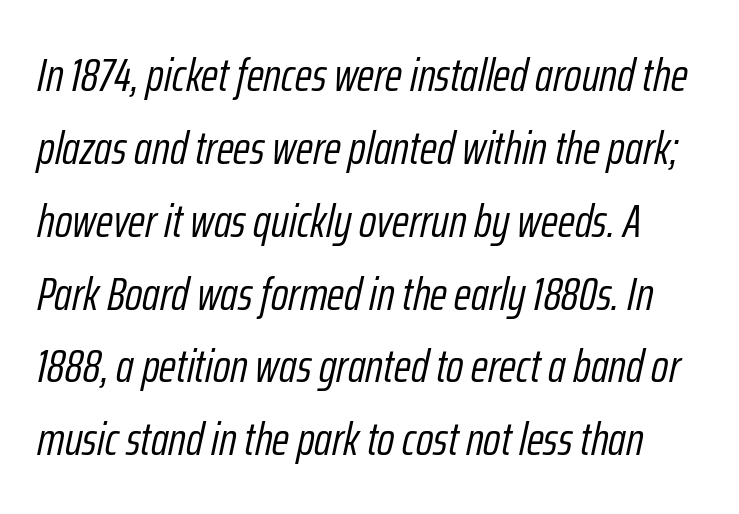
Bare-footed words on every line. Is this a fixed-width face? No — the glyphs have proportional, varying widths. These lines were composed using italics. Is this a heavy cut? Hardly; it is regular or lighter. What's the leading like? Ordinary, nothing unusual.
